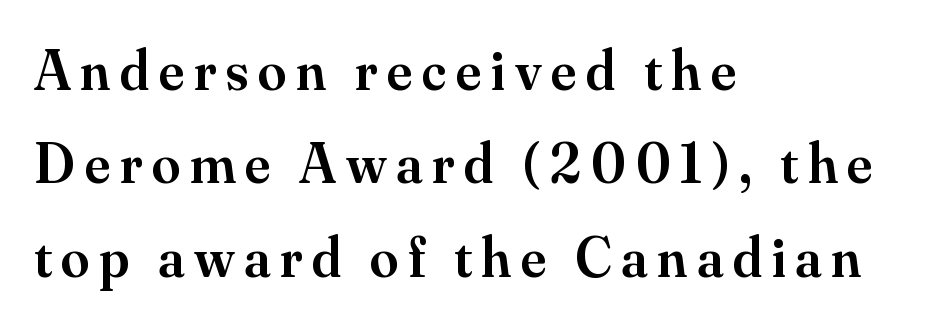
Semibold letterforms, between regular and bold. The type family on display is of the serif kind. The space between consecutive lines is moderate. Posture: straight, roman, zero tilt. Only glyphs here, with clear space below each row. Each letter keeps its own natural width here, so spacing adapts to shape.
